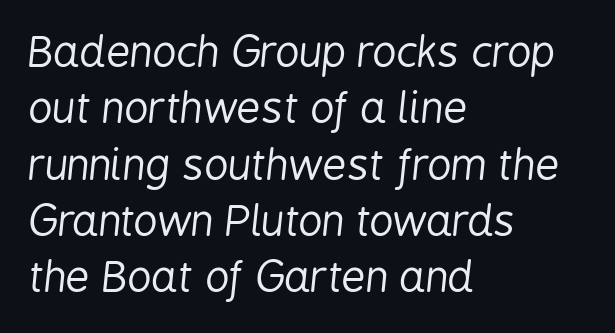
{"italic": "yes", "lean": "right", "slant_degrees": 6, "bold": "no", "weight": "regular", "width": "condensed", "stroke_contrast": "low", "x_height": "medium", "monospaced": "no", "underline": "no", "align": "left", "line_spacing": "normal", "line_spacing_ratio": 1.34, "letter_spacing": "normal", "letter_spacing_em": 0.0, "glyph_px": 42}
